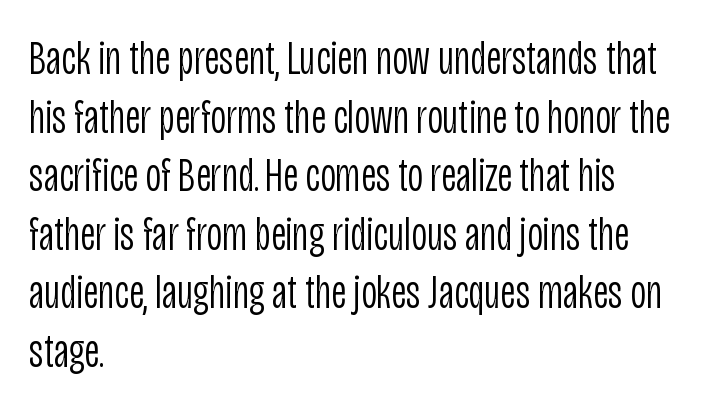
Weight class: somewhere from thin through regular. Letter spacing: default. Vertical strokes here are truly vertical. The passage shown is typeset with a sans-serif family. Compared with a centered layout, this one pins lines to the left instead.
